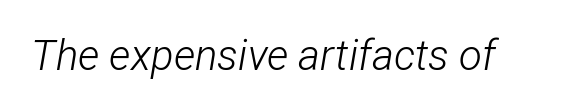
The image shows 42 px light, condensed type, italic (leaning right); set normal letter spacing, not underlined; low stroke contrast and a medium x-height.
